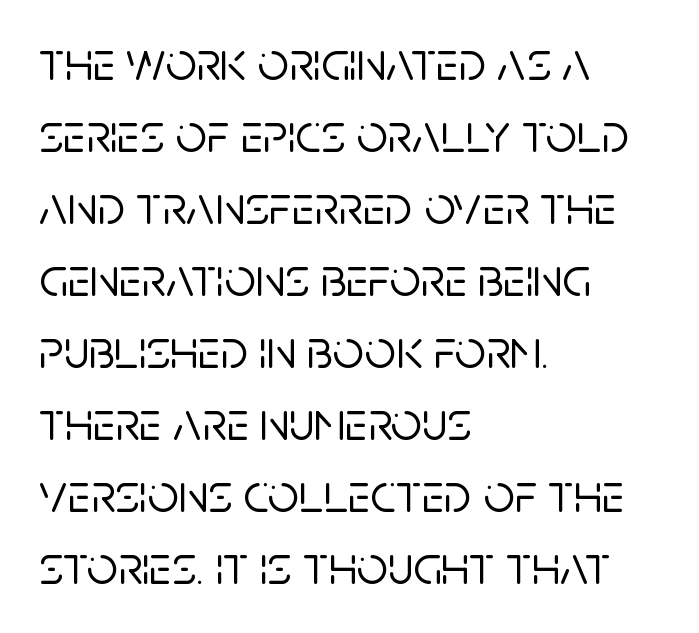
The image shows 55 px sans-serif type, upright; set left-aligned, normal line spacing (1.31x), normal letter spacing, not underlined; low stroke contrast and a large x-height.
